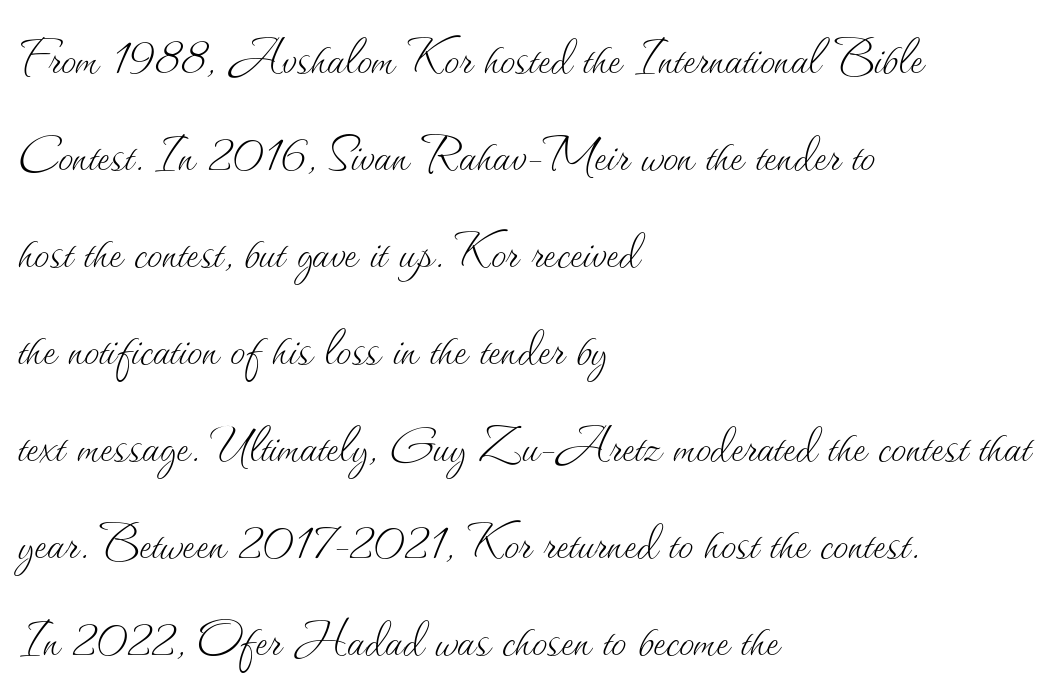
The image shows 61 px thin type; set left-aligned, normal line spacing (1.59x), normal letter spacing, not underlined; medium stroke contrast and a small x-height.
